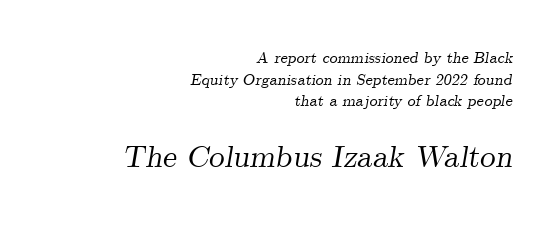
Q: Is the text italic (slanted)? A: Yes, it leans right by about 9 degrees.
Q: Is the typeface a serif or a sans-serif typeface? A: Serif.
Q: Is the text underlined? A: No.
Q: How is the paragraph aligned? A: Right-aligned.
Q: Is the spacing between letters normal or unusually wide? A: Normal.
Q: Is the spacing between lines tight, normal or loose? A: Normal.
Q: Which block of text is set in a larger size, the first (top) or the second (bottom)? A: The second (bottom) one.
Q: Width (condensed, normal, or wide)? A: Normal.
Q: Stroke contrast? A: Medium.
Q: x-height? A: Small.
Q: Monospaced? A: No.
